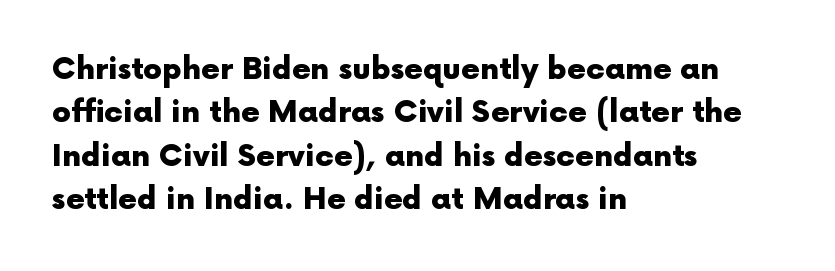
{"serif": "no", "italic": "no", "bold": "yes", "weight": "heavy", "width": "normal", "x_height": "medium", "monospaced": "no", "underline": "no", "align": "left", "line_spacing": "normal", "line_spacing_ratio": 1.45, "letter_spacing": "normal", "letter_spacing_em": 0.0, "glyph_px": 30}
